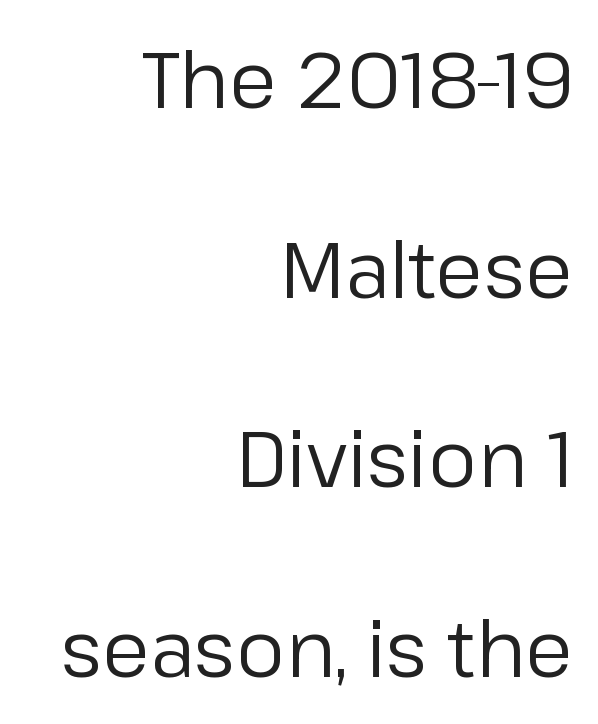
{"serif": "no", "italic": "no", "bold": "no", "weight": "regular", "width": "normal", "stroke_contrast": "low", "x_height": "medium", "monospaced": "no", "underline": "no", "align": "right", "line_spacing": "loose", "line_spacing_ratio": 2.43, "letter_spacing": "normal", "letter_spacing_em": 0.0, "glyph_px": 78}
